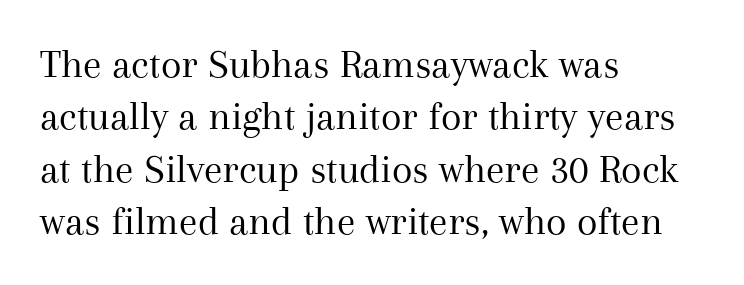
{"serif": "yes", "italic": "no", "bold": "no", "weight": "regular", "width": "normal", "stroke_contrast": "medium", "x_height": "medium", "monospaced": "no", "underline": "no", "align": "left", "line_spacing": "normal", "line_spacing_ratio": 1.25, "letter_spacing": "normal", "letter_spacing_em": 0.0, "glyph_px": 42}
